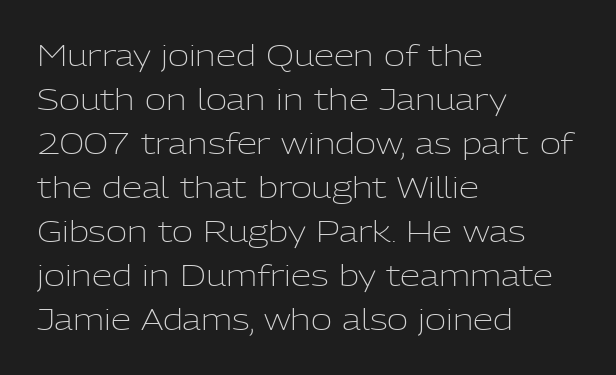
{"serif": "no", "italic": "no", "bold": "no", "weight": "light", "width": "normal", "stroke_contrast": "low", "x_height": "medium", "monospaced": "no", "underline": "no", "align": "left", "line_spacing": "normal", "line_spacing_ratio": 1.52, "letter_spacing": "normal", "letter_spacing_em": 0.0, "glyph_px": 29}
